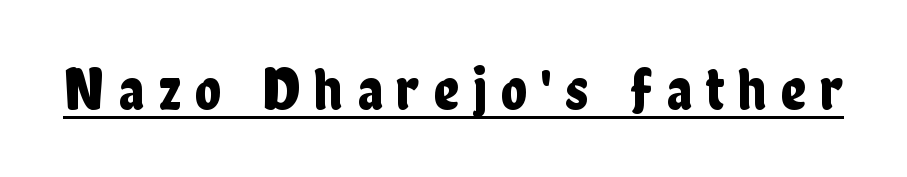
The image shows 61 px condensed sans-serif type, upright; set unusually wide letter spacing (+0.23 em), underlined; low stroke contrast and a medium x-height.
